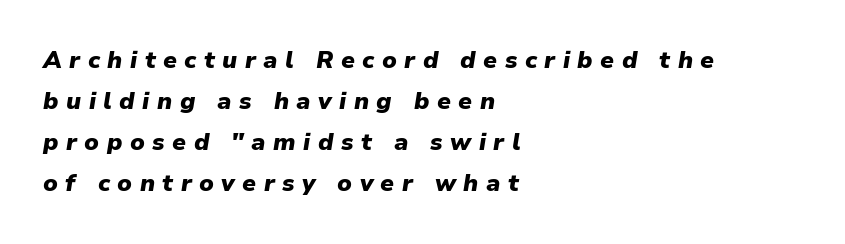
Q: Is the text bold? A: Yes.
Q: Is the text italic (slanted)? A: Yes, it leans right by about 9 degrees.
Q: Is the text underlined? A: No.
Q: How is the paragraph aligned? A: Left-aligned.
Q: Is the spacing between letters normal or unusually wide? A: Unusually wide.
